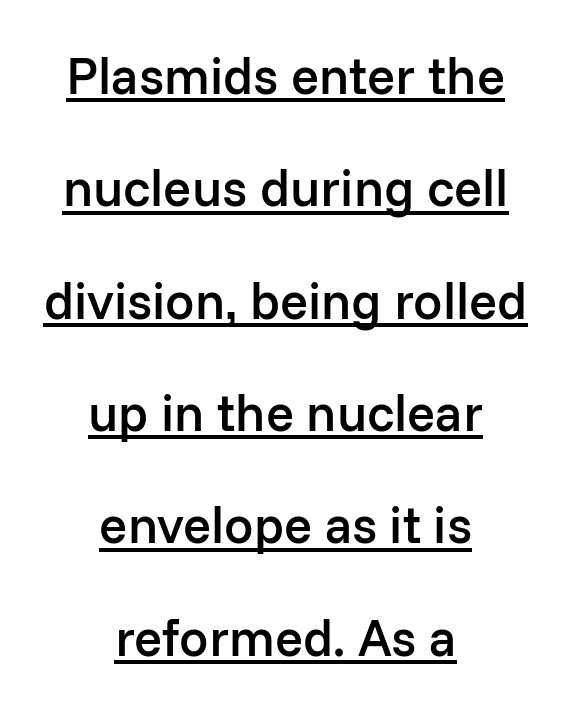
Quick note: not italic, upright. This rendering employs a face without finishing strokes, i.e., a sans-serif. Typeset on center — no edge is straight. Look at the stroke-to-counter ratio: somewhat heavy, a semibold. Check the space under the baseline: a stroke is drawn there.
